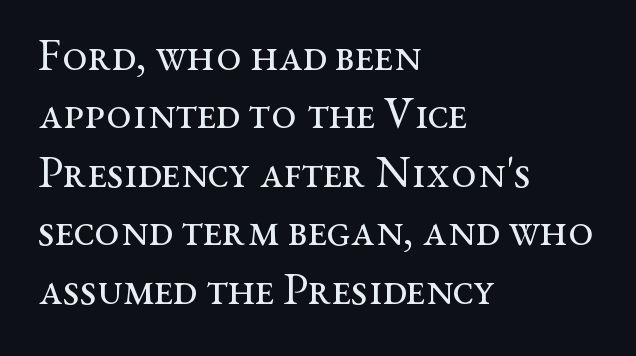
The image shows 45 px regular-weight, wide serif type, upright; set left-aligned, normal line spacing (1.3x), normal letter spacing, not underlined; medium stroke contrast and a medium x-height.
